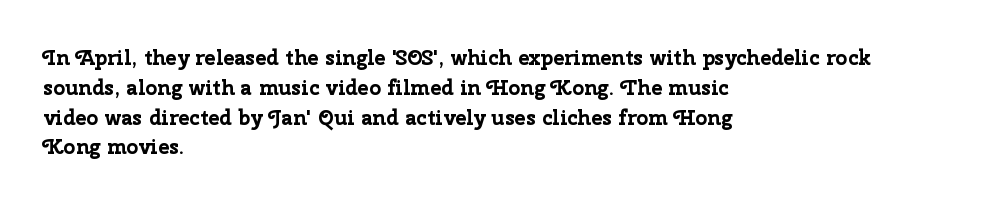
Q: Is the text bold? A: Yes.
Q: Is the text italic (slanted)? A: No, it is upright.
Q: Is the text underlined? A: No.
Q: How is the paragraph aligned? A: Left-aligned.
Q: Is the spacing between letters normal or unusually wide? A: Normal.
Q: Is the spacing between lines tight, normal or loose? A: Normal.
